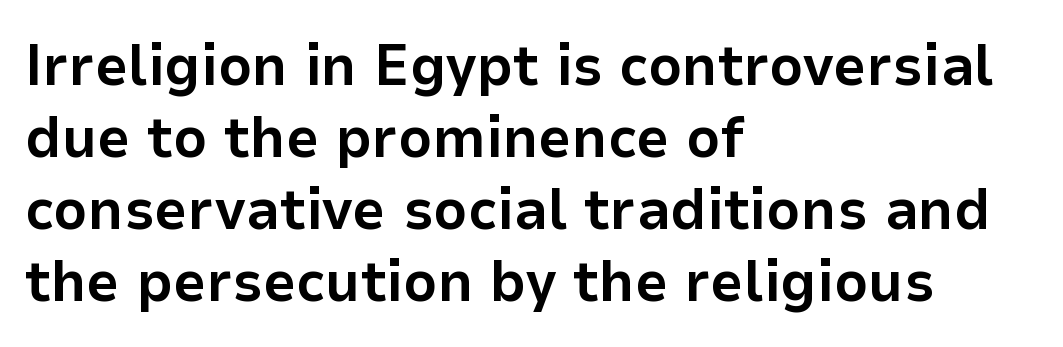
{"serif": "no", "italic": "no", "bold": "yes", "weight": "bold", "width": "normal", "stroke_contrast": "low", "x_height": "medium", "monospaced": "no", "underline": "no", "align": "left", "line_spacing_ratio": 1.22, "letter_spacing": "normal", "letter_spacing_em": 0.0, "glyph_px": 59}
